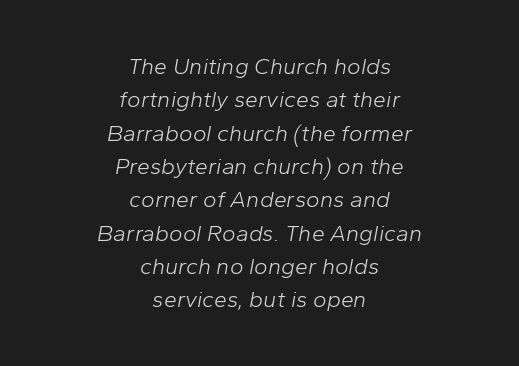
Q: Is the text bold? A: No.
Q: Is the text italic (slanted)? A: Yes, it leans right by about 10 degrees.
Q: Is the text underlined? A: No.
Q: How is the paragraph aligned? A: Centered.
Q: Is the spacing between letters normal or unusually wide? A: Normal.
Q: Is the spacing between lines tight, normal or loose? A: Normal.
